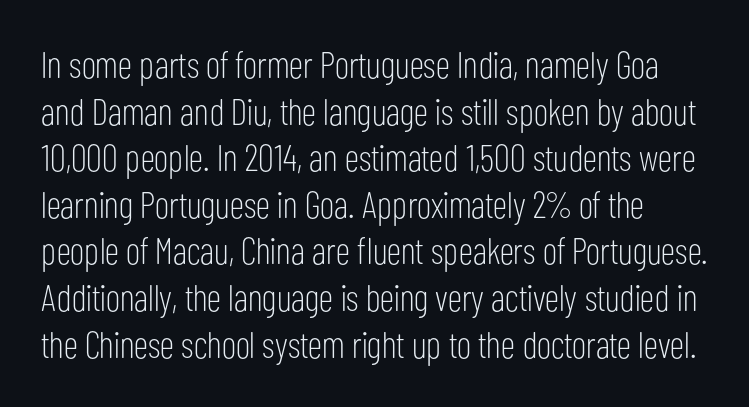
{"serif": "no", "italic": "no", "bold": "no", "weight": "light", "width": "condensed", "stroke_contrast": "low", "x_height": "medium", "monospaced": "no", "underline": "no", "line_spacing": "normal", "line_spacing_ratio": 1.26, "letter_spacing": "normal", "letter_spacing_em": 0.0, "glyph_px": 37}
